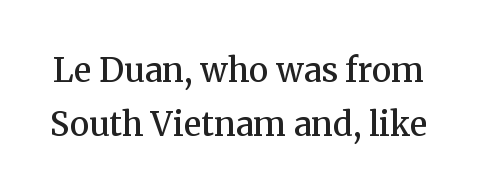
A typesetter would mark this as roman, not italic. Each letter keeps its own natural width here, so spacing adapts to shape. Vertically, the passage feels balanced, rows spaced as you'd expect. Compared with typical body copy, the letter spacing here is the same. Its strokes are somewhat broadened, the hallmark of semibold type.
